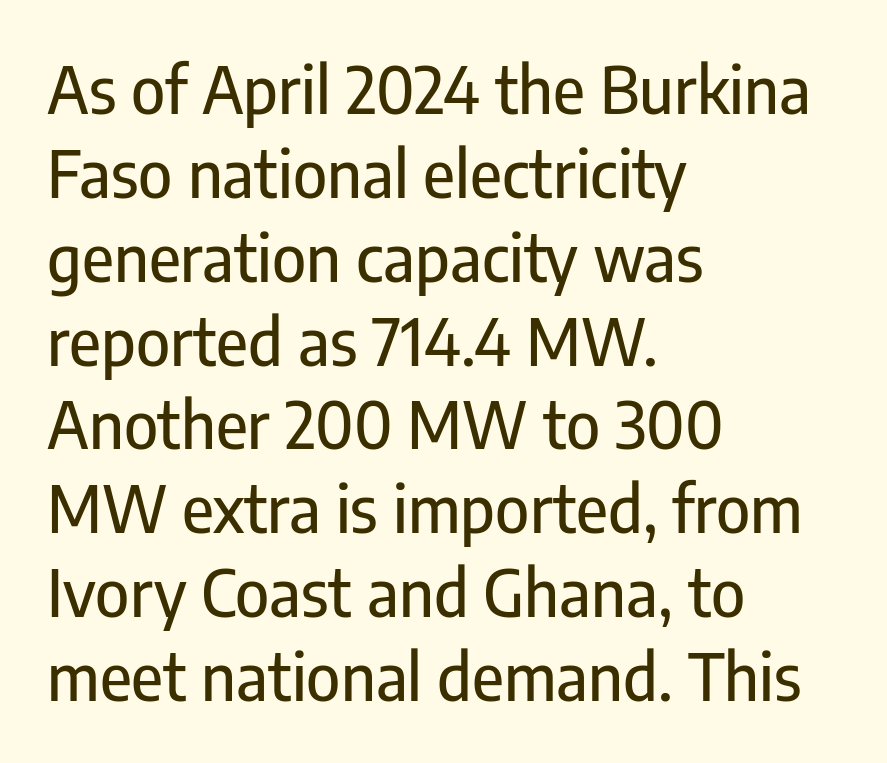
Q: Is the text italic (slanted)? A: No, it is upright.
Q: Is the typeface a serif or a sans-serif typeface? A: Sans-serif.
Q: Is the text underlined? A: No.
Q: How is the paragraph aligned? A: Left-aligned.
Q: Is the spacing between letters normal or unusually wide? A: Normal.
Q: Is the spacing between lines tight, normal or loose? A: Normal.
Q: Width (condensed, normal, or wide)? A: Condensed.
Q: Stroke contrast? A: Low.
Q: x-height? A: Medium.
Q: Monospaced? A: No.
